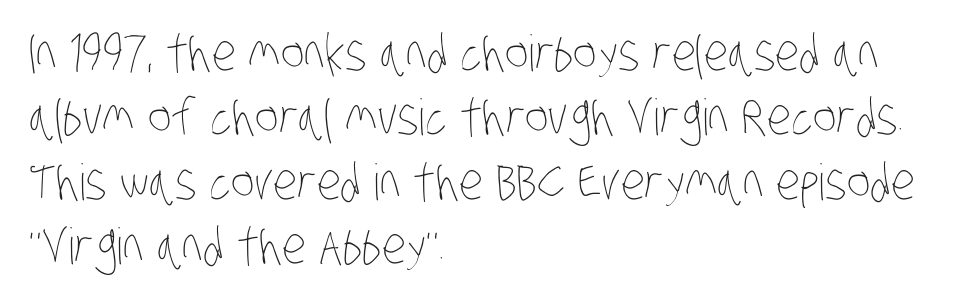
{"bold": "no", "weight": "thin", "width": "condensed", "stroke_contrast": "low", "x_height": "large", "monospaced": "no", "underline": "no", "align": "left", "line_spacing": "normal", "line_spacing_ratio": 1.29, "letter_spacing": "normal", "letter_spacing_em": 0.0, "glyph_px": 50}
